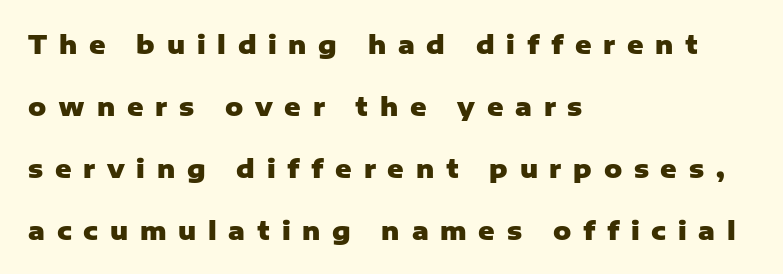
{"italic": "no", "bold": "yes", "underline": "no", "align": "left", "line_spacing": "loose", "line_spacing_ratio": 2.48, "letter_spacing": "wide", "letter_spacing_em": 0.47, "glyph_px": 25}
